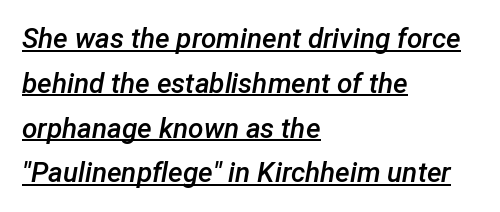
Is the letter spacing exaggerated? No — it looks like the ordinary default. Proportional: the letters do not fall into vertical columns. Is there an underline? Yes — a line sits under the letters. Yep, that's italic — everything's leaning.
